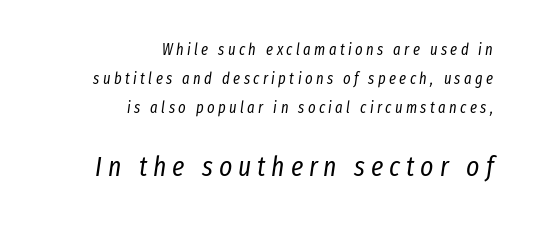
The image shows 28 px regular-weight, condensed type, italic (leaning right); set right-aligned, line spacing 1.81x, unusually wide letter spacing (+0.21 em), not underlined; the second (bottom) block is 1.75x larger; low stroke contrast and a medium x-height.
